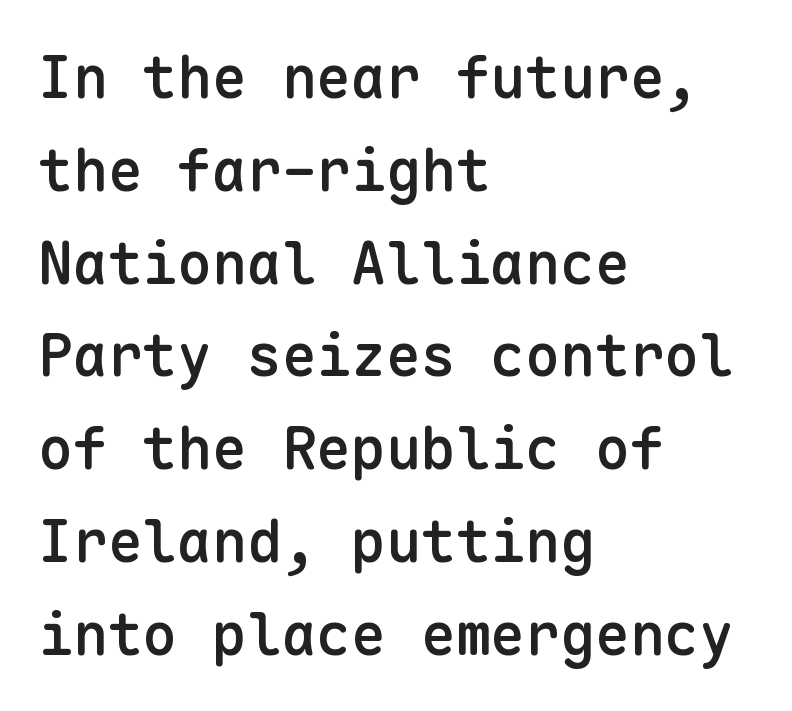
The image shows 58 px semibold sans-serif type, upright, monospaced; set left-aligned, normal line spacing (1.6x), normal letter spacing, not underlined; low stroke contrast and a medium x-height.
